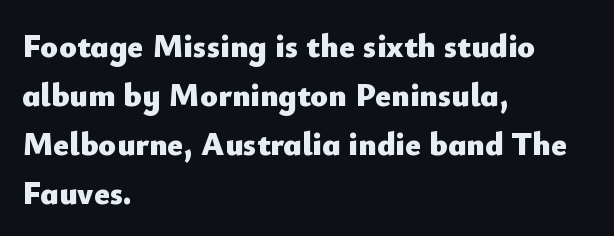
{"serif": "no", "italic": "no", "bold": "yes", "weight": "heavy", "width": "normal", "stroke_contrast": "low", "x_height": "small", "monospaced": "no", "underline": "no", "align": "left", "line_spacing": "normal", "line_spacing_ratio": 1.48, "letter_spacing": "normal", "letter_spacing_em": 0.0, "glyph_px": 33}
